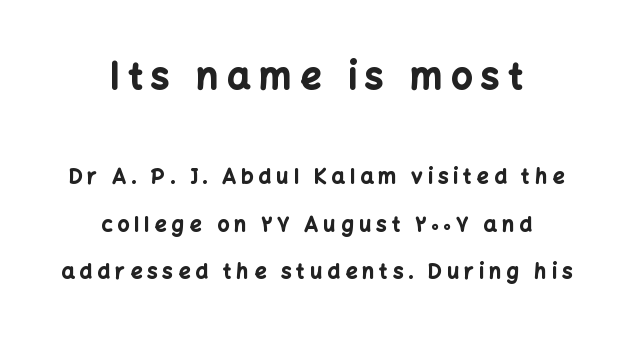
{"serif": "no", "italic": "no", "bold": "yes", "weight": "bold", "width": "normal", "stroke_contrast": "low", "x_height": "medium", "monospaced": "no", "underline": "no", "align": "center", "line_spacing": "loose", "line_spacing_ratio": 2.24, "letter_spacing": "wide", "letter_spacing_em": 0.24, "larger_block": "first", "size_ratio": 1.76, "glyph_px": 37}
